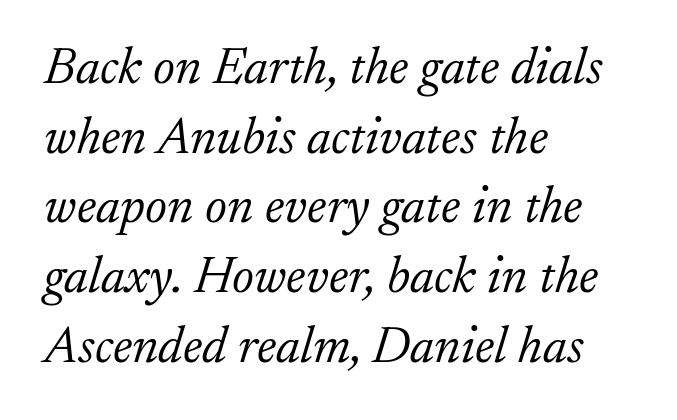
Q: Is the text bold? A: No.
Q: Is the text italic (slanted)? A: Yes, it leans right by about 17 degrees.
Q: Is the typeface a serif or a sans-serif typeface? A: Serif.
Q: Is the text underlined? A: No.
Q: How is the paragraph aligned? A: Left-aligned.
Q: Is the spacing between letters normal or unusually wide? A: Normal.
Q: Is the spacing between lines tight, normal or loose? A: Normal.
Q: Width (condensed, normal, or wide)? A: Normal.
Q: Stroke contrast? A: Low.
Q: x-height? A: Small.
Q: Monospaced? A: No.
